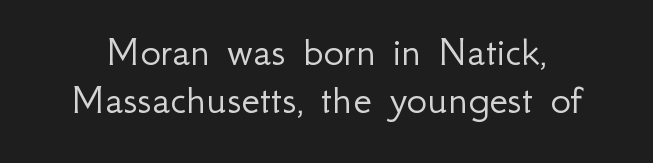
How are the letters spaced? Ordinarily, with no added tracking. Character widths vary here, with narrow letters taking less room than wide ones. Interline gaps are noticeably narrow in this sample. The specimen omits any rule beneath the text block's lines. Serifs: no, the terminals of the letterforms are clean. This reads as an unemphasized weight, regular at the heaviest.
